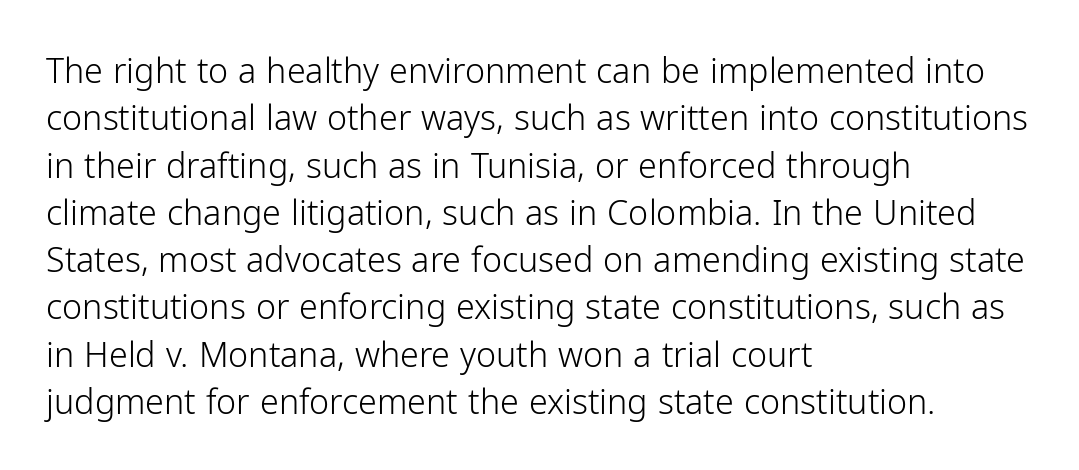
The image shows 34 px light sans-serif type, upright; set left-aligned, normal line spacing (1.39x), normal letter spacing, not underlined; low stroke contrast and a medium x-height.
